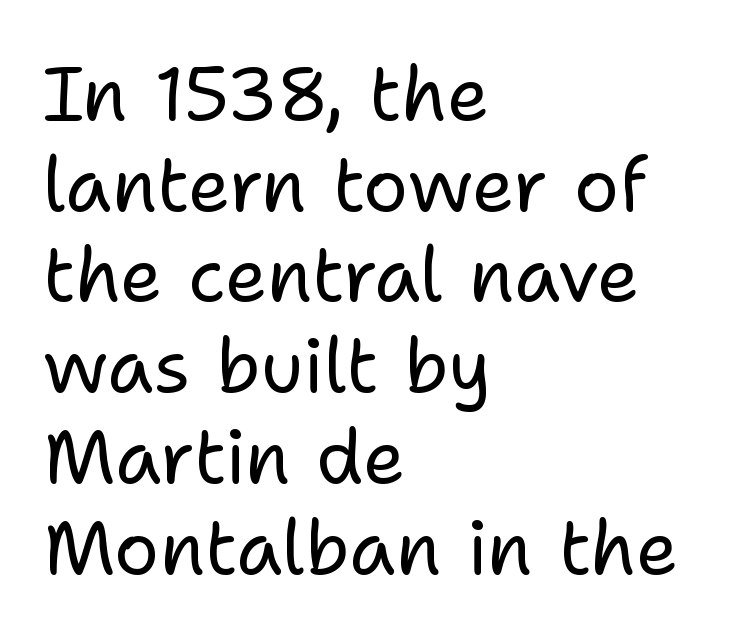
The typesetting does not lean heavy: it is not bold. The rendering uses natural spacing where letterforms have individual widths. Does the copy run flush right? No — it runs flush left. This is the regular roman posture of the typeface. Tracking value appears to be zero — textbook default spacing.
